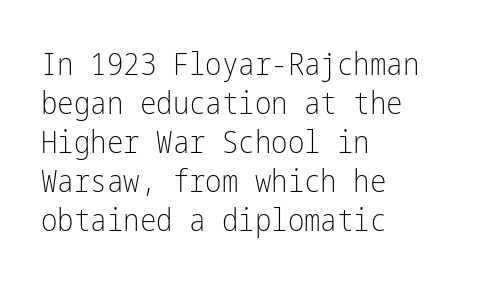
Anything drawn beneath the words? Only blank space. Tall strokes in this sample are plumb rather than angled. Reading down the block, your eye returns to a fixed left position each line. Observe the absence of serifs on each vertical stroke in this sample.
